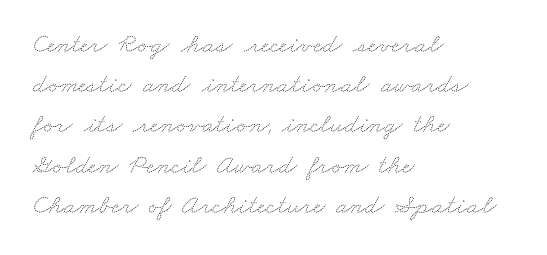
The image shows 27 px text type; set left-aligned, normal line spacing (1.49x), normal letter spacing, not underlined.
